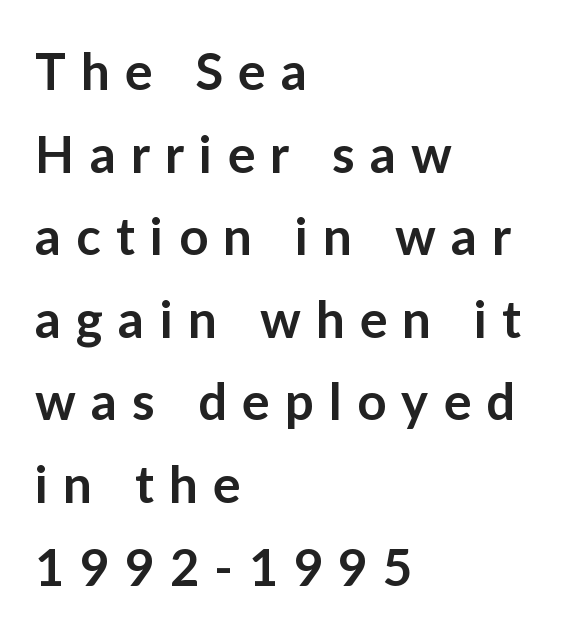
{"serif": "no", "italic": "no", "bold": "semi", "weight": "semibold", "width": "normal", "stroke_contrast": "low", "x_height": "medium", "monospaced": "no", "underline": "no", "align": "left", "line_spacing": "normal", "line_spacing_ratio": 1.62, "letter_spacing": "wide", "letter_spacing_em": 0.3, "glyph_px": 51}
